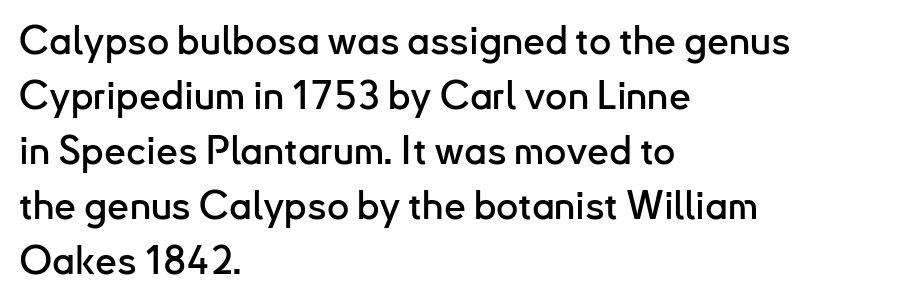
Q: Is the text italic (slanted)? A: No, it is upright.
Q: Is the typeface a serif or a sans-serif typeface? A: Sans-serif.
Q: Is the text underlined? A: No.
Q: How is the paragraph aligned? A: Left-aligned.
Q: Is the spacing between letters normal or unusually wide? A: Normal.
Q: Is the spacing between lines tight, normal or loose? A: Normal.
Q: Width (condensed, normal, or wide)? A: Normal.
Q: Stroke contrast? A: Low.
Q: x-height? A: Small.
Q: Monospaced? A: No.
